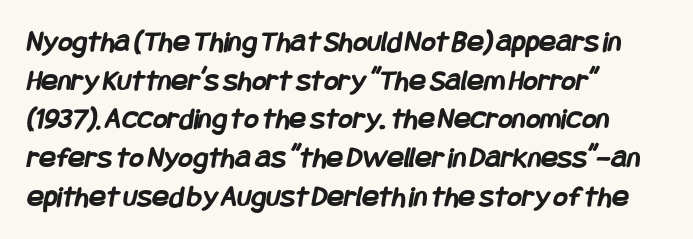
The image shows 31 px semibold, condensed sans-serif type; set left-aligned, normal line spacing (1.25x), normal letter spacing, not underlined; low stroke contrast and a large x-height.
